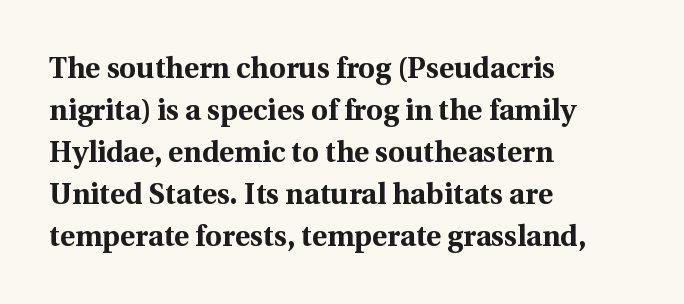
The image shows 29 px bold serif type, upright; set left-aligned, normal line spacing (1.45x), normal letter spacing, not underlined; a medium x-height.
